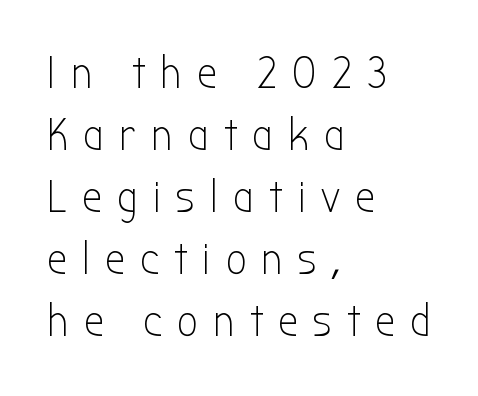
The strokes are not fattened; the text isn't bold. Examine the stroke ends and you'll find no serifs. A typesetter would call this proportional, since set widths differ per character. The gaps between neighbouring characters are conspicuously large. Do the letters lean? They stand straight. This block has exactly the height ordinary leading produces.
